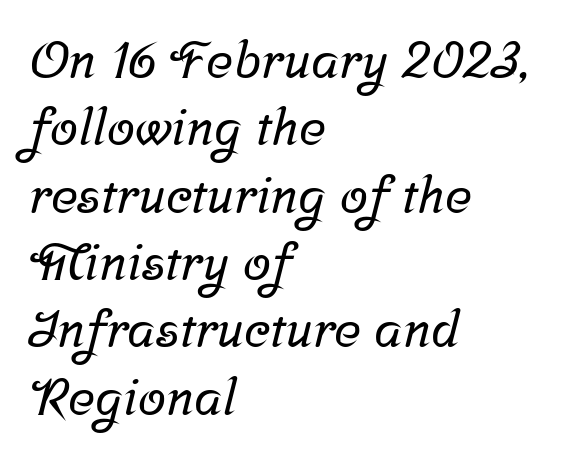
The image shows 51 px text type; set left-aligned, normal line spacing (1.32x), normal letter spacing, not underlined; low stroke contrast and a medium x-height.
